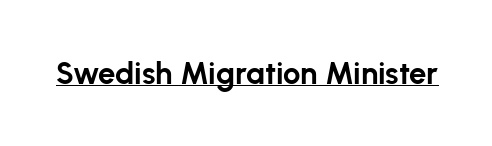
The image shows 31 px bold sans-serif type, upright; set normal letter spacing, underlined; low stroke contrast and a medium x-height.
